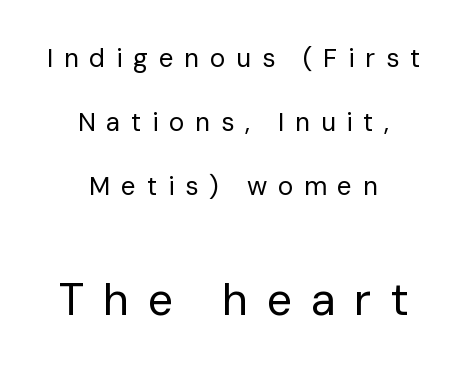
The image shows 45 px regular-weight sans-serif type, upright; set centered, loose line spacing (2.47x), unusually wide letter spacing (+0.41 em), not underlined; the second (bottom) block is 1.73x larger; low stroke contrast and a medium x-height.
